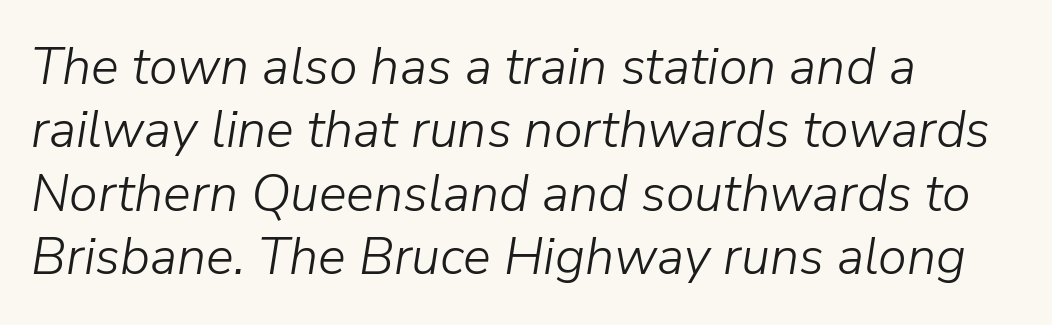
Q: Is the text bold? A: No.
Q: Is the text italic (slanted)? A: Yes, it leans right by about 9 degrees.
Q: Is the text underlined? A: No.
Q: How is the paragraph aligned? A: Left-aligned.
Q: Is the spacing between letters normal or unusually wide? A: Normal.
Q: Width (condensed, normal, or wide)? A: Normal.
Q: Stroke contrast? A: Low.
Q: x-height? A: Medium.
Q: Monospaced? A: No.
